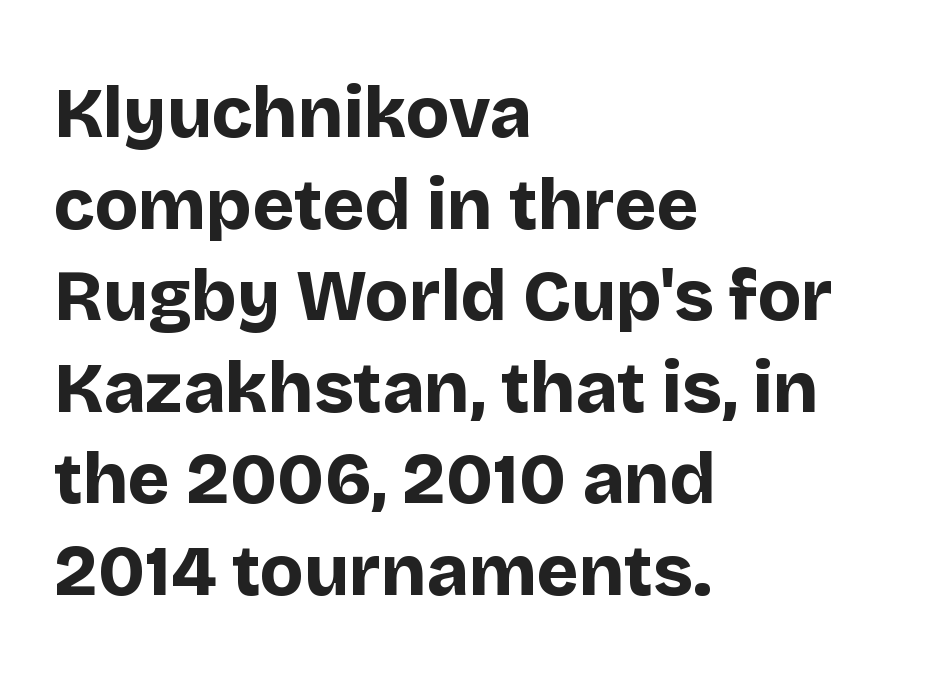
{"serif": "no", "italic": "no", "bold": "yes", "weight": "bold", "width": "normal", "stroke_contrast": "low", "x_height": "large", "monospaced": "no", "underline": "no", "align": "left", "line_spacing": "normal", "line_spacing_ratio": 1.29, "letter_spacing": "normal", "letter_spacing_em": 0.0, "glyph_px": 71}
